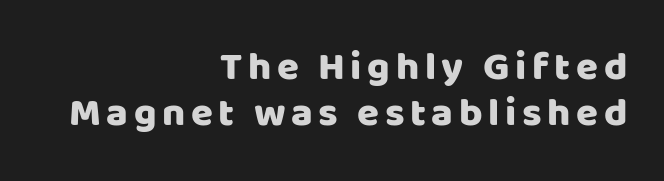
Q: Is the text italic (slanted)? A: No, it is upright.
Q: Is the typeface a serif or a sans-serif typeface? A: Sans-serif.
Q: Is the text underlined? A: No.
Q: How is the paragraph aligned? A: Right-aligned.
Q: Is the spacing between lines tight, normal or loose? A: Tight.
Q: Width (condensed, normal, or wide)? A: Normal.
Q: Stroke contrast? A: Low.
Q: x-height? A: Large.
Q: Monospaced? A: No.
